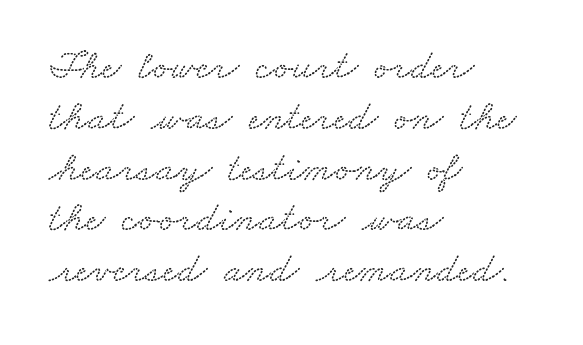
The image shows 42 px wide serif type; set left-aligned, line spacing 1.21x, normal letter spacing, not underlined; medium stroke contrast and a small x-height.
